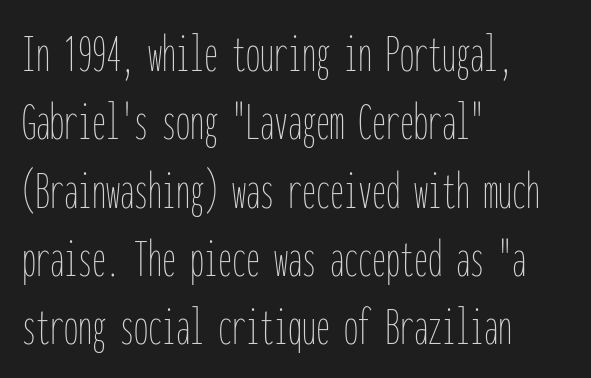
Q: Is the text bold? A: No.
Q: Is the text italic (slanted)? A: No, it is upright.
Q: Is the text underlined? A: No.
Q: How is the paragraph aligned? A: Left-aligned.
Q: Is the spacing between letters normal or unusually wide? A: Normal.
Q: Width (condensed, normal, or wide)? A: Condensed.
Q: Stroke contrast? A: Low.
Q: x-height? A: Medium.
Q: Monospaced? A: Yes.
